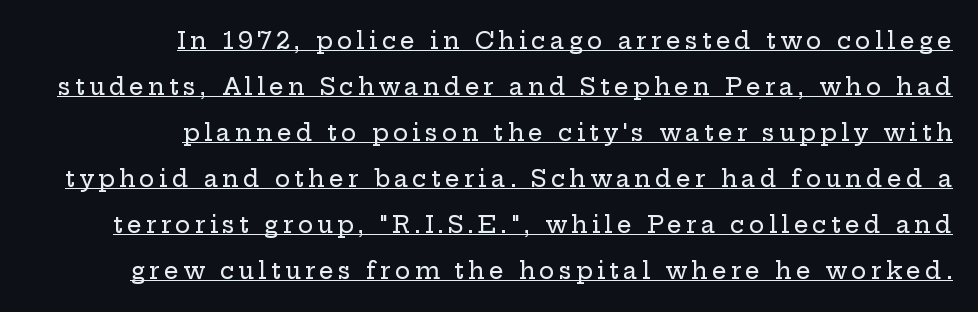
Reading down the column, the eye jumps a long way to each next line. Has an underline been added? It has. Each line ends at the same right margin while the left side varies. The letters stand upright; this is a roman face.
